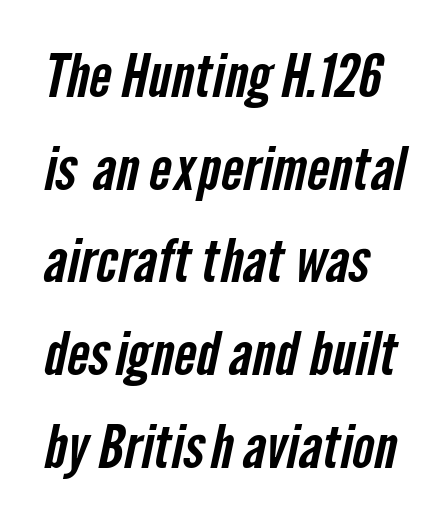
{"serif": "no", "width": "condensed", "stroke_contrast": "low", "x_height": "medium", "monospaced": "no", "underline": "no", "line_spacing": "normal", "line_spacing_ratio": 1.57, "letter_spacing": "normal", "letter_spacing_em": 0.0, "glyph_px": 59}
